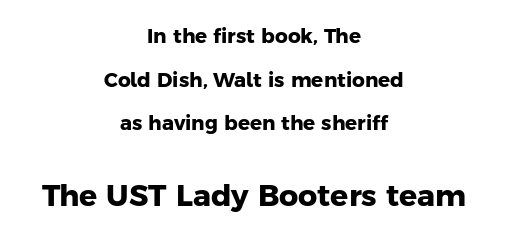
The letters sit at their default tracking, neither squeezed nor spread. The space beneath each line is pristine and unruled. The face used here is proportionally spaced, like ordinary book or web type. These lines carry a lot of weight — the face is fully bold. Does the bottom block carry the larger type? Yes, it does. Vertical spacing — loose.
